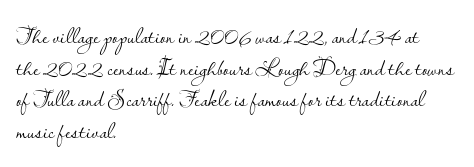
Leftover space on each line is placed entirely after the last word. The typesetting does not lean heavy: it is not bold. Honestly, the letter spacing is just normal — you wouldn't notice it. Underline: absent.
